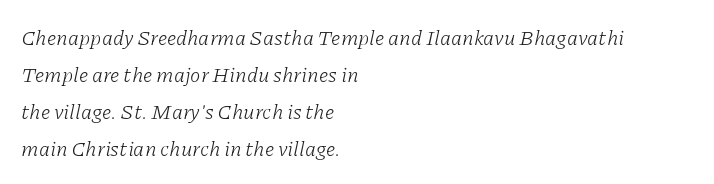
Q: Is the text bold? A: No.
Q: Is the text italic (slanted)? A: Yes, it leans right by about 11 degrees.
Q: Is the text underlined? A: No.
Q: How is the paragraph aligned? A: Left-aligned.
Q: Is the spacing between letters normal or unusually wide? A: Normal.
